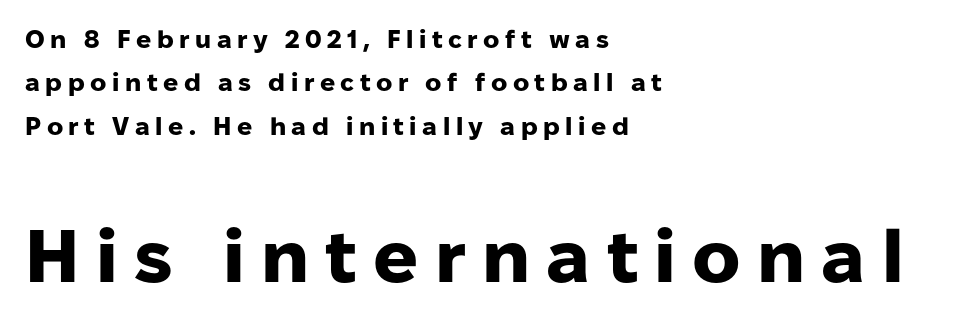
The image shows 74 px heavy sans-serif type, upright; set left-aligned, line spacing 1.74x, unusually wide letter spacing (+0.22 em), not underlined; the second (bottom) block is 2.96x larger; low stroke contrast and a medium x-height.
